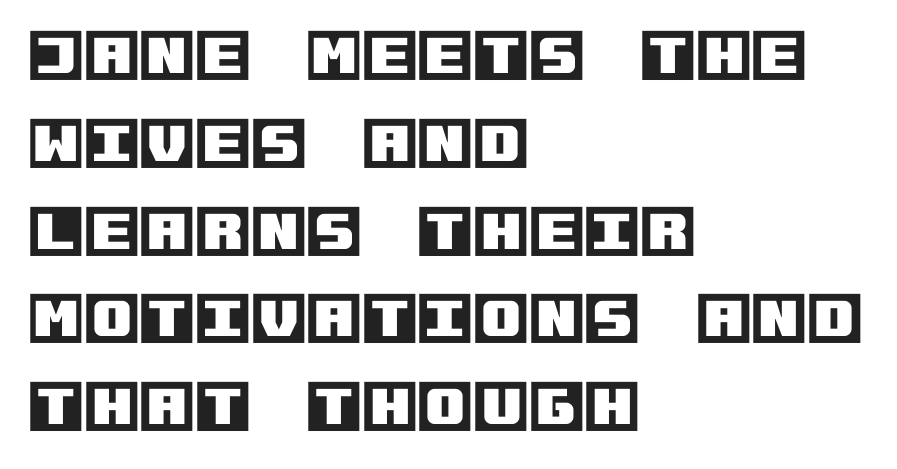
The letters stand straight up with perfectly vertical stems. The block of text has a typical density, with ordinary space between rows. The area under the type is left untouched. Visually the block forms a straight wall on the left and a jagged coastline on the right. The gaps between neighbouring characters are ordinary and unremarkable.
